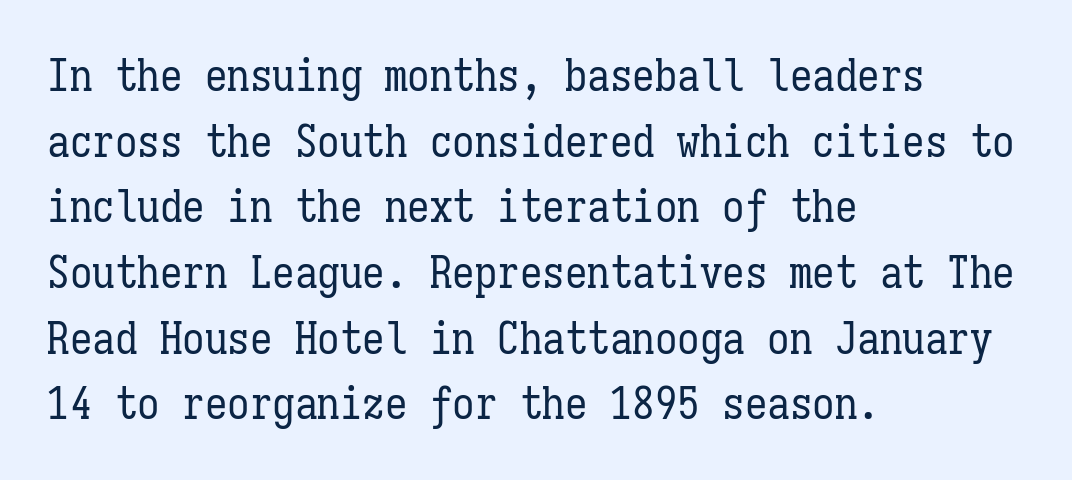
Q: Is the text bold? A: No.
Q: Is the text italic (slanted)? A: No, it is upright.
Q: Is the text underlined? A: No.
Q: How is the paragraph aligned? A: Left-aligned.
Q: Is the spacing between letters normal or unusually wide? A: Normal.
Q: Is the spacing between lines tight, normal or loose? A: Normal.
Q: Width (condensed, normal, or wide)? A: Condensed.
Q: Stroke contrast? A: Low.
Q: x-height? A: Medium.
Q: Monospaced? A: Yes.
